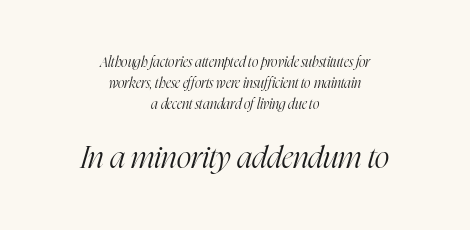
Q: Is the text bold? A: No.
Q: Is the text italic (slanted)? A: Yes, it leans right by about 16 degrees.
Q: Is the typeface a serif or a sans-serif typeface? A: Serif.
Q: Is the text underlined? A: No.
Q: How is the paragraph aligned? A: Centered.
Q: Is the spacing between letters normal or unusually wide? A: Normal.
Q: Is the spacing between lines tight, normal or loose? A: Normal.
Q: Which block of text is set in a larger size, the first (top) or the second (bottom)? A: The second (bottom) one.
Q: Width (condensed, normal, or wide)? A: Condensed.
Q: Stroke contrast? A: High.
Q: x-height? A: Medium.
Q: Monospaced? A: No.
